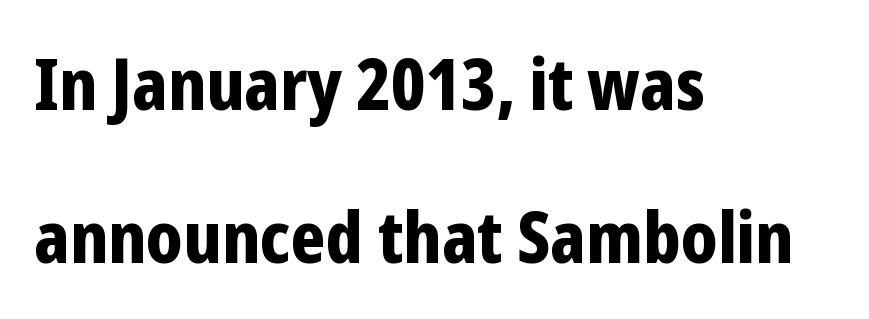
Q: Is the text bold? A: Yes.
Q: Is the text italic (slanted)? A: No, it is upright.
Q: Is the typeface a serif or a sans-serif typeface? A: Sans-serif.
Q: Is the text underlined? A: No.
Q: How is the paragraph aligned? A: Left-aligned.
Q: Is the spacing between letters normal or unusually wide? A: Normal.
Q: Is the spacing between lines tight, normal or loose? A: Loose.
Q: Width (condensed, normal, or wide)? A: Condensed.
Q: Stroke contrast? A: Low.
Q: x-height? A: Medium.
Q: Monospaced? A: No.
